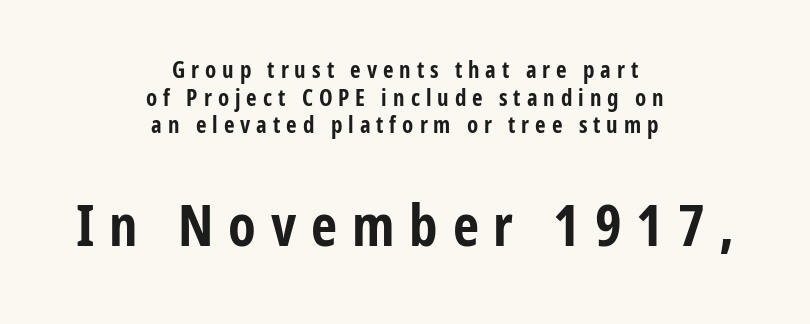
The image shows 57 px bold, condensed sans-serif type, upright; set centered, line spacing 1.2x, unusually wide letter spacing (+0.26 em), not underlined; the second (bottom) block is 2.48x larger; low stroke contrast and a medium x-height.
